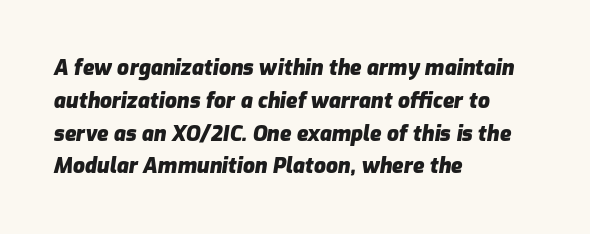
Successive baselines arrive at the customary interval. The text block is weighted toward the left margin, trailing off unevenly rightward. Any mark beneath the type? The region is blank. The line texture is even and compact thanks to regular tracking. Strokes here are thick enough to call this a true bold. If you drew a line through each stem, it would be angled.
